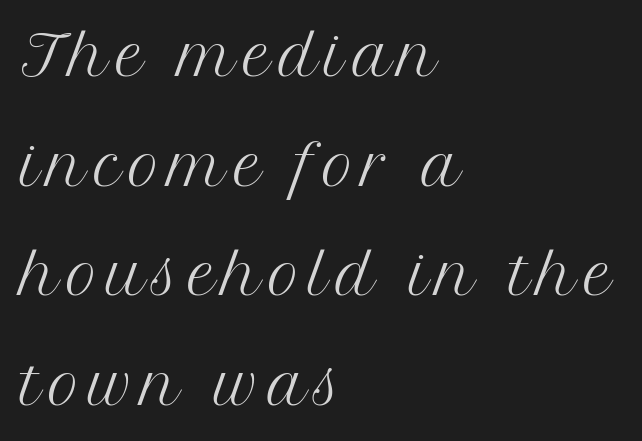
Q: Is the text bold? A: No.
Q: Is the text italic (slanted)? A: Yes.
Q: Is the text underlined? A: No.
Q: How is the paragraph aligned? A: Left-aligned.
Q: Is the spacing between lines tight, normal or loose? A: Loose.
Q: Width (condensed, normal, or wide)? A: Normal.
Q: Stroke contrast? A: Medium.
Q: x-height? A: Medium.
Q: Monospaced? A: No.
